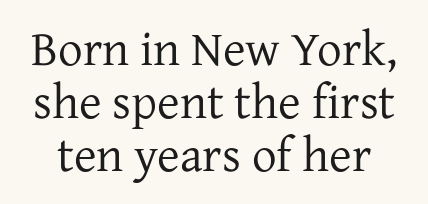
Inter-character spacing is left at the font's built-in metrics. Notice how the stems are strictly vertical — no italics here. Any mark beneath the type? The region is blank. This sample uses a serif face. No extra ink here — the face is not bold.
